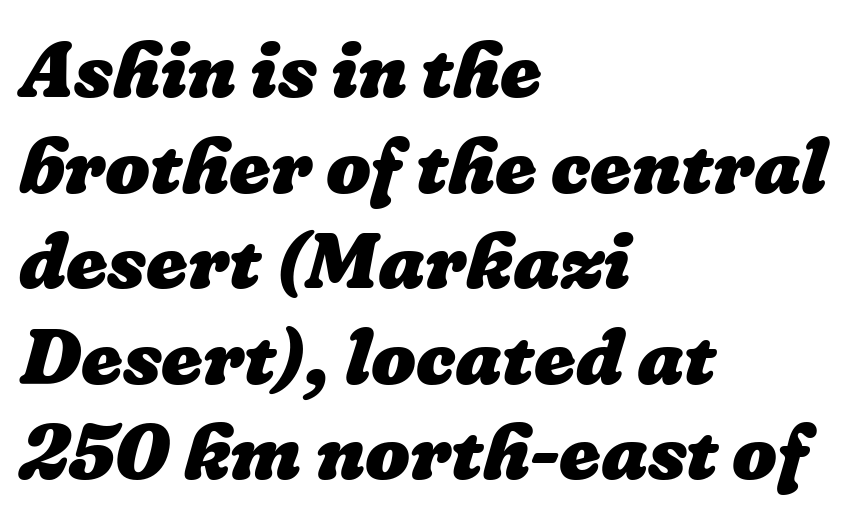
No extra tracking has been applied to these lines. Look at the stroke-to-counter ratio: heavy, a bold. All the whitespace from short lines collects on the right. A bare baseline throughout the passage. The letters advance in unequal steps, a hallmark of proportional type.
